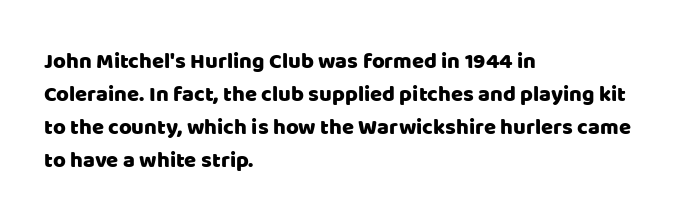
The image shows 22 px text type, upright; set left-aligned, normal line spacing (1.5x), normal letter spacing, not underlined.
